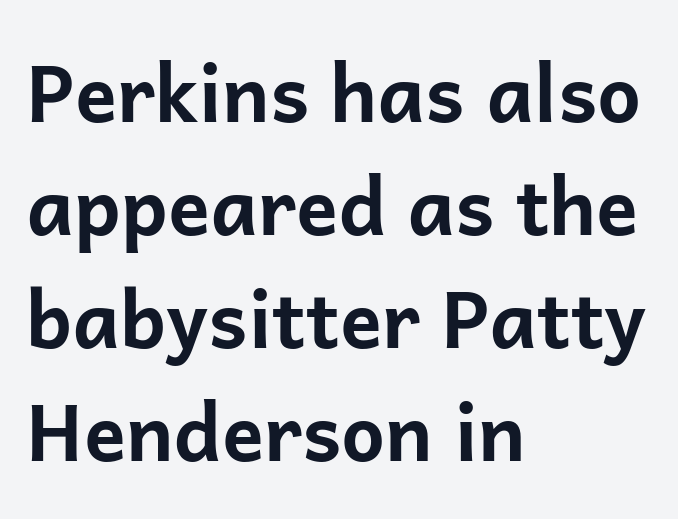
The font family rendered here belongs to the sans-serif group. The designer left line spacing at the default. A typesetter would call this zero additional tracking. Do the characters align in a grid? No, the font is proportional.
